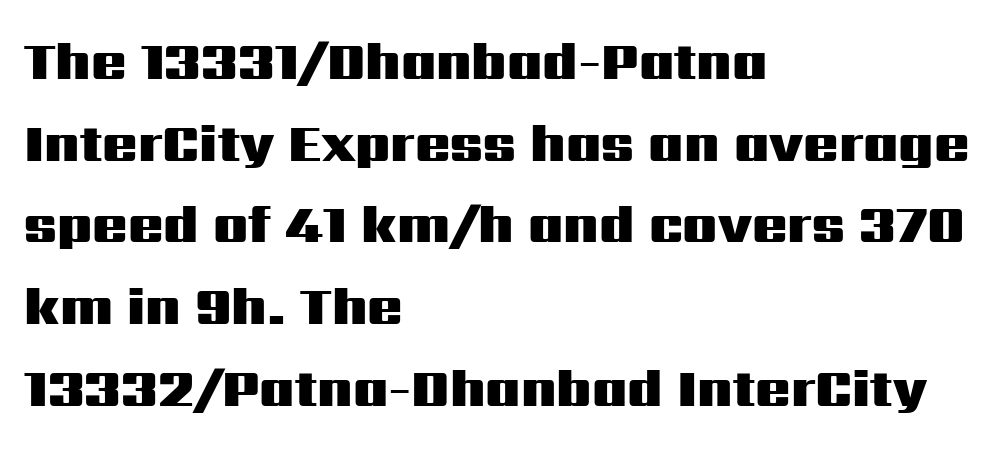
Q: Is the text bold? A: Yes.
Q: Is the text italic (slanted)? A: No, it is upright.
Q: Is the typeface a serif or a sans-serif typeface? A: Sans-serif.
Q: Is the text underlined? A: No.
Q: How is the paragraph aligned? A: Left-aligned.
Q: Is the spacing between letters normal or unusually wide? A: Normal.
Q: Is the spacing between lines tight, normal or loose? A: Normal.
Q: Width (condensed, normal, or wide)? A: Wide.
Q: Stroke contrast? A: Medium.
Q: x-height? A: Medium.
Q: Monospaced? A: No.
